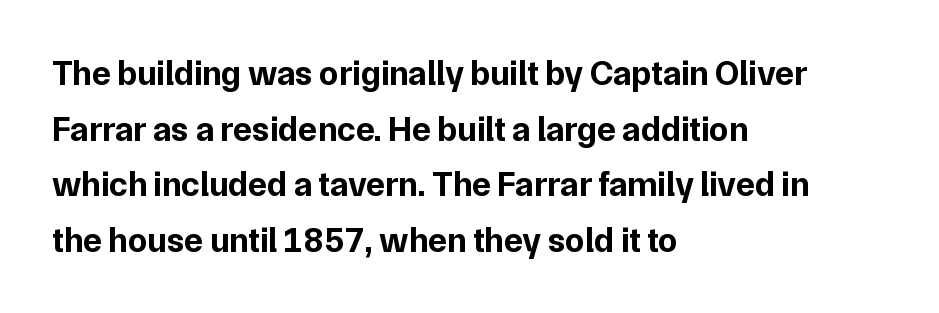
{"serif": "no", "italic": "no", "bold": "yes", "weight": "bold", "width": "normal", "stroke_contrast": "low", "x_height": "medium", "monospaced": "no", "underline": "no", "align": "left", "line_spacing": "normal", "line_spacing_ratio": 1.59, "letter_spacing": "normal", "letter_spacing_em": 0.0, "glyph_px": 35}
